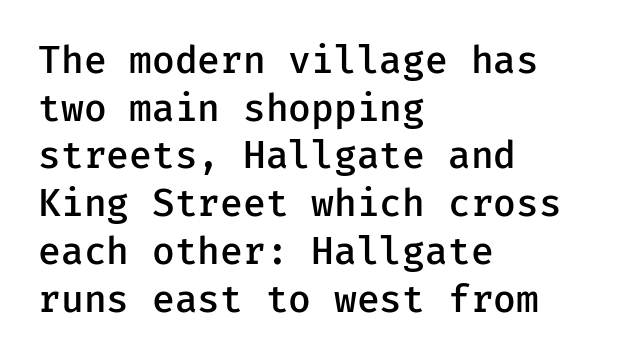
Words float on clear page, feet unadorned. The lettering holds an erect, upright posture throughout. Is this a fixed-width face? Yes — each glyph sits in an identical cell. These words are printed semibold, heavier than regular yet not bold. Each word holds together tightly as a unit, with standard inter-letter gaps.
